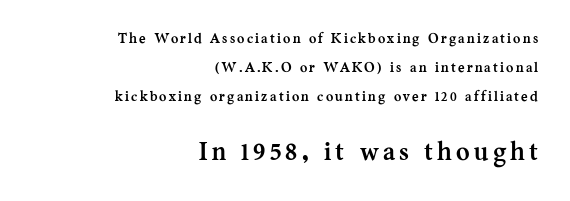
{"italic": "no", "bold": "yes", "underline": "no", "align": "right", "line_spacing": "loose", "line_spacing_ratio": 2.07, "larger_block": "second", "size_ratio": 1.86, "glyph_px": 26}
